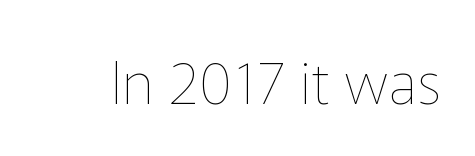
Just letters on the line, the space beneath them empty. The weight would be labelled regular, book, light, or lighter still. Posture: straight, roman, zero tilt. The face used here is proportionally spaced, like ordinary book or web type. Tracking here is standard; glyphs follow each other at the usual distance.
